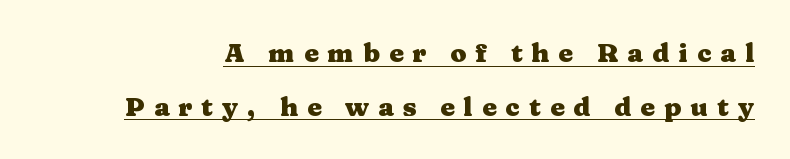
The image shows 26 px bold type, upright; set loose line spacing (2.07x), unusually wide letter spacing (+0.35 em), underlined.
